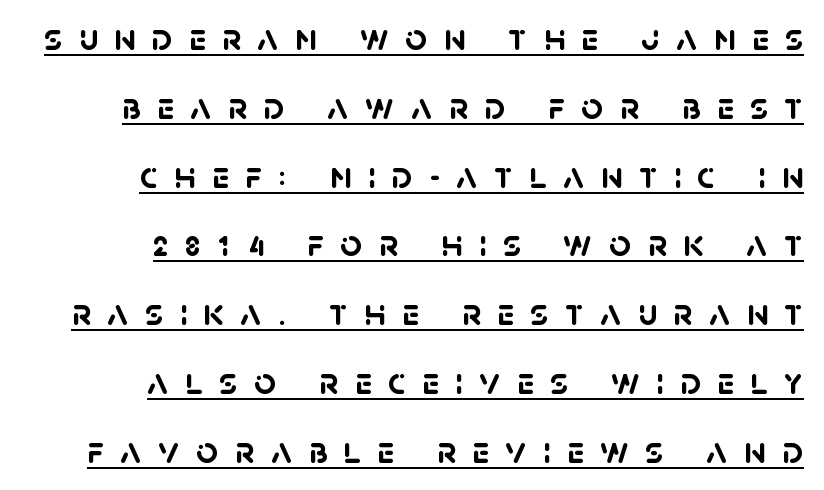
Proportional: the letters do not fall into vertical columns. The line texture is sparse and dotted thanks to wide tracking. One-word summary of the alignment: right. No feet cap the strokes, marking this as sans-serif type. Each glyph is drawn with heavy, bold strokes. Students, observe the line beneath the letters — that is underlining.
